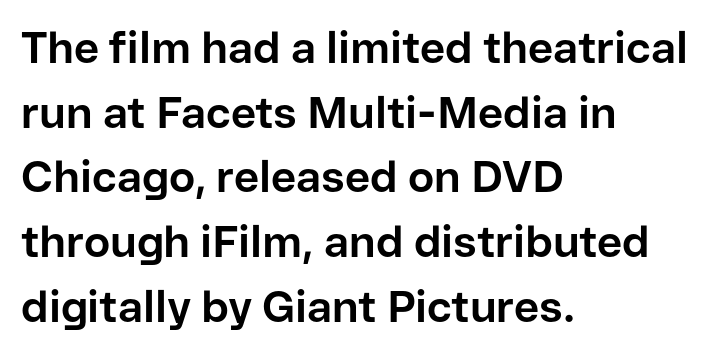
Q: Is the text bold? A: Yes.
Q: Is the text italic (slanted)? A: No, it is upright.
Q: Is the typeface a serif or a sans-serif typeface? A: Sans-serif.
Q: Is the text underlined? A: No.
Q: How is the paragraph aligned? A: Left-aligned.
Q: Is the spacing between letters normal or unusually wide? A: Normal.
Q: Is the spacing between lines tight, normal or loose? A: Normal.
Q: Width (condensed, normal, or wide)? A: Normal.
Q: Stroke contrast? A: Low.
Q: x-height? A: Medium.
Q: Monospaced? A: No.
